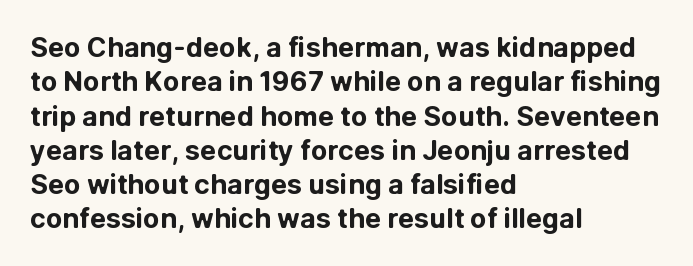
The image shows 27 px bold type, upright; set left-aligned, normal line spacing (1.27x), normal letter spacing, not underlined.
